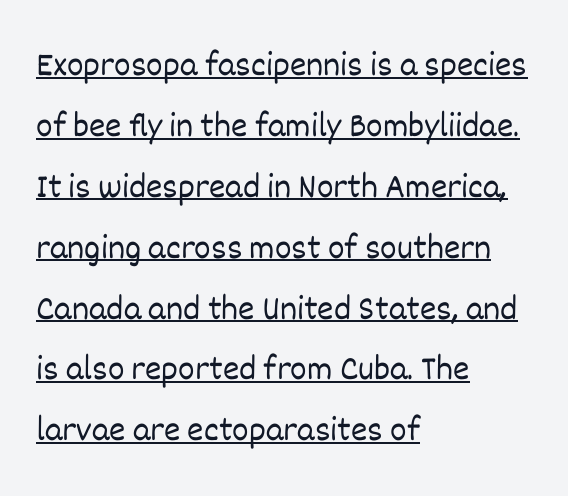
{"italic": "no", "bold": "no", "weight": "light", "width": "normal", "stroke_contrast": "low", "x_height": "large", "monospaced": "no", "underline": "yes", "align": "left", "line_spacing_ratio": 1.74, "letter_spacing": "normal", "letter_spacing_em": 0.0, "glyph_px": 35}
